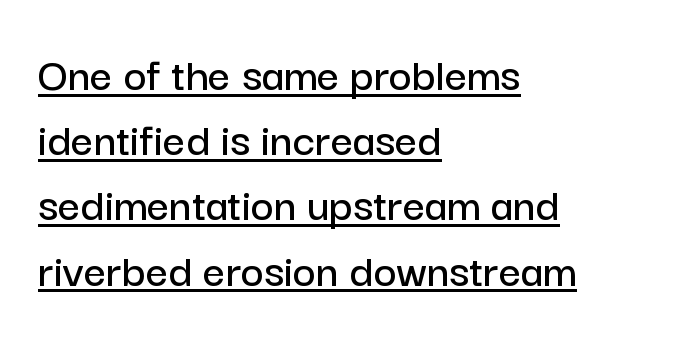
The image shows 49 px sans-serif type, upright; set left-aligned, normal line spacing (1.33x), normal letter spacing, underlined; low stroke contrast and a medium x-height.
